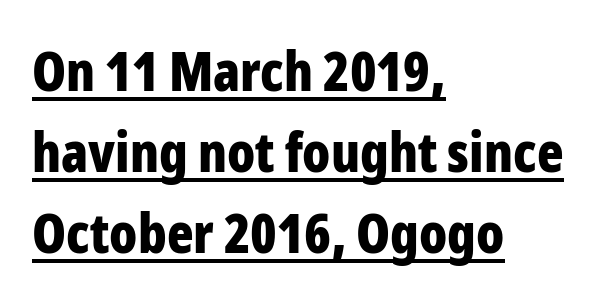
{"serif": "no", "italic": "no", "bold": "yes", "weight": "bold", "width": "condensed", "stroke_contrast": "low", "x_height": "medium", "monospaced": "no", "underline": "yes", "align": "left", "line_spacing": "normal", "line_spacing_ratio": 1.47, "letter_spacing": "normal", "letter_spacing_em": 0.0, "glyph_px": 55}
